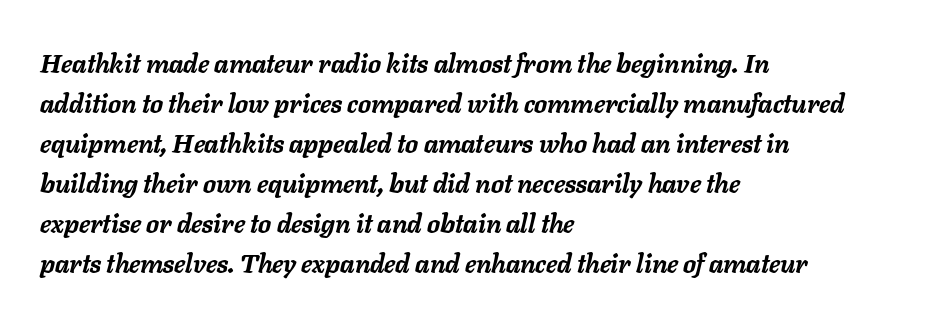
{"italic": "yes", "lean": "right", "slant_degrees": 11, "bold": "yes", "underline": "no", "align": "left", "line_spacing": "normal", "line_spacing_ratio": 1.54, "letter_spacing": "normal", "letter_spacing_em": 0.0, "glyph_px": 26}
